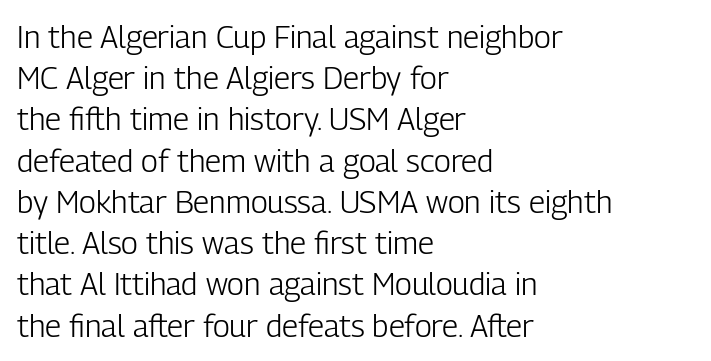
Caption: face not bold, strokes unweighted. In terms of letterform style, serifs are entirely absent. You could call the tracking neutral — neither tight nor loose. Do the characters align in a grid? No, the font is proportional. The specimen reads as upright at a glance. In CSS terms this would be text-align: left.
